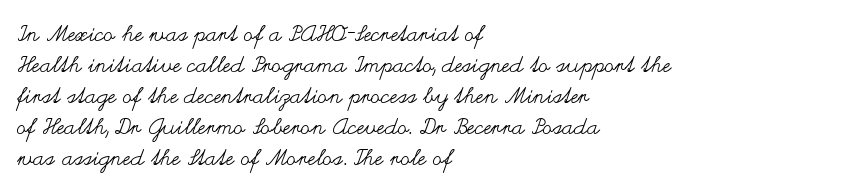
The words here are not underlined. Default kerning and tracking; the words read as compact shapes. The paragraph shown leans on its left margin. Vertical stems look standard width or narrower in stroke. Vertical spacing — default.
